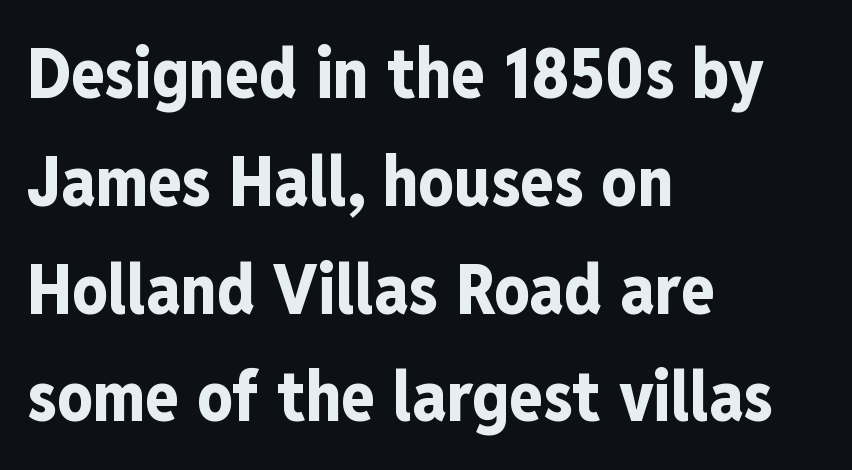
{"serif": "no", "italic": "no", "bold": "yes", "weight": "bold", "width": "condensed", "stroke_contrast": "low", "x_height": "medium", "monospaced": "no", "underline": "no", "align": "left", "line_spacing": "normal", "line_spacing_ratio": 1.54, "letter_spacing": "normal", "letter_spacing_em": 0.0, "glyph_px": 70}
